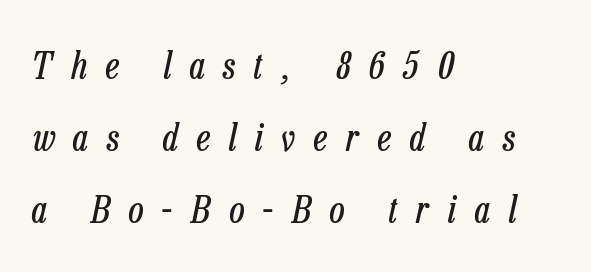
{"italic": "yes", "lean": "right", "slant_degrees": 13, "bold": "no", "weight": "regular", "width": "condensed", "stroke_contrast": "low", "x_height": "medium", "monospaced": "no", "underline": "no", "align": "left", "line_spacing": "loose", "line_spacing_ratio": 1.95, "letter_spacing": "wide", "letter_spacing_em": 0.5, "glyph_px": 37}
